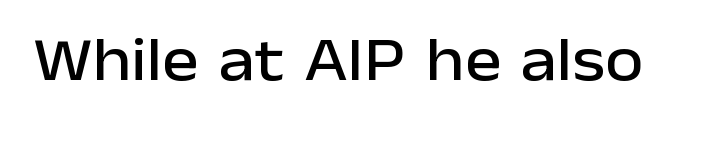
The rendering keeps characters at their native spacing. Style check: upright. The passage shown is typed in a proportional face where columns would drift. The text was rendered using a sans face with plain stroke endings.
